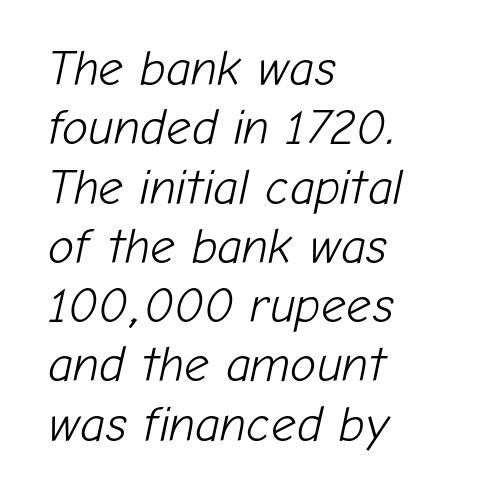
{"italic": "yes", "lean": "right", "slant_degrees": 12, "bold": "no", "weight": "light", "width": "normal", "stroke_contrast": "low", "x_height": "medium", "monospaced": "no", "underline": "no", "align": "left", "line_spacing_ratio": 1.21, "letter_spacing": "normal", "letter_spacing_em": 0.0, "glyph_px": 49}
